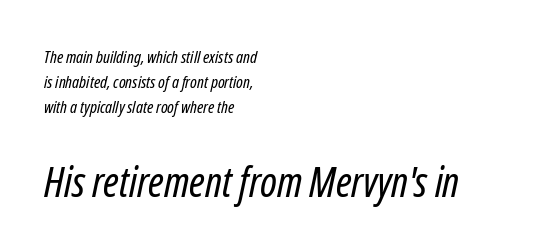
{"serif": "no", "bold": "no", "weight": "regular", "width": "condensed", "stroke_contrast": "low", "x_height": "medium", "monospaced": "no", "underline": "no", "align": "left", "line_spacing": "normal", "line_spacing_ratio": 1.46, "letter_spacing": "normal", "letter_spacing_em": 0.0, "larger_block": "second", "size_ratio": 2.47, "glyph_px": 42}
